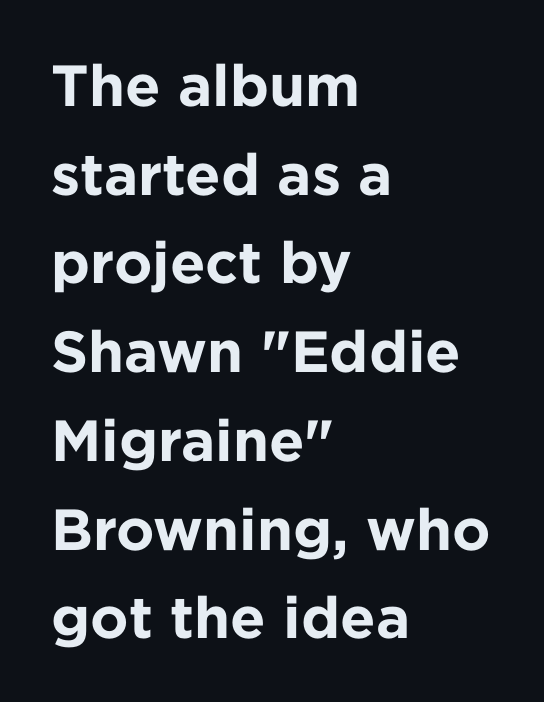
{"serif": "no", "italic": "no", "bold": "yes", "weight": "bold", "width": "normal", "stroke_contrast": "low", "x_height": "medium", "monospaced": "no", "underline": "no", "align": "left", "line_spacing": "normal", "line_spacing_ratio": 1.53, "letter_spacing": "normal", "letter_spacing_em": 0.0, "glyph_px": 58}
